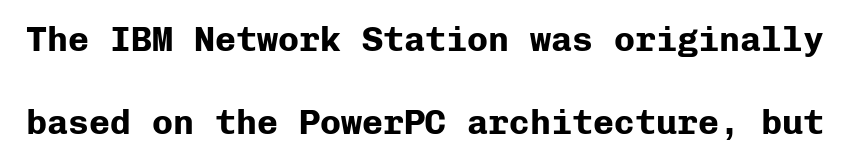
Q: Is the text bold? A: Yes.
Q: Is the text italic (slanted)? A: No, it is upright.
Q: Is the typeface a serif or a sans-serif typeface? A: Sans-serif.
Q: Is the text underlined? A: No.
Q: Is the spacing between letters normal or unusually wide? A: Normal.
Q: Is the spacing between lines tight, normal or loose? A: Loose.
Q: Width (condensed, normal, or wide)? A: Normal.
Q: Stroke contrast? A: Low.
Q: x-height? A: Medium.
Q: Monospaced? A: Yes.
